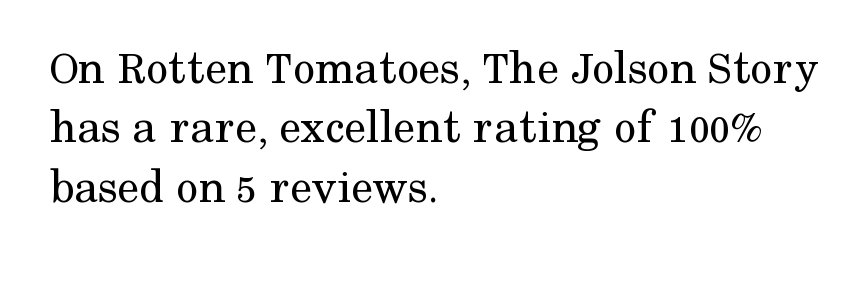
Q: Is the text bold? A: No.
Q: Is the text italic (slanted)? A: No, it is upright.
Q: Is the typeface a serif or a sans-serif typeface? A: Serif.
Q: Is the text underlined? A: No.
Q: How is the paragraph aligned? A: Left-aligned.
Q: Is the spacing between letters normal or unusually wide? A: Normal.
Q: Width (condensed, normal, or wide)? A: Normal.
Q: Stroke contrast? A: Medium.
Q: x-height? A: Medium.
Q: Monospaced? A: No.
